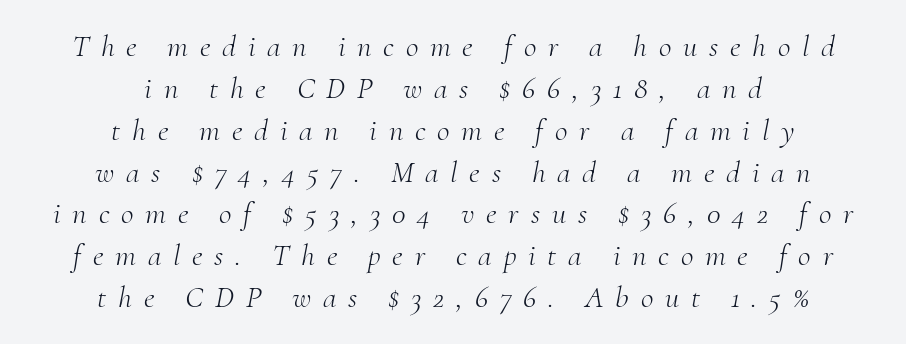
The image shows 31 px light serif type, italic (leaning right); set centered, normal line spacing (1.35x), unusually wide letter spacing (+0.38 em), not underlined; medium stroke contrast and a small x-height.
